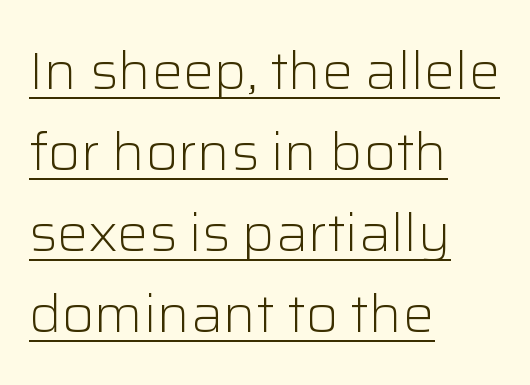
{"serif": "no", "italic": "no", "bold": "no", "weight": "light", "width": "normal", "stroke_contrast": "low", "x_height": "medium", "monospaced": "no", "underline": "yes", "align": "left", "line_spacing": "normal", "line_spacing_ratio": 1.56, "letter_spacing": "normal", "letter_spacing_em": 0.0, "glyph_px": 52}
